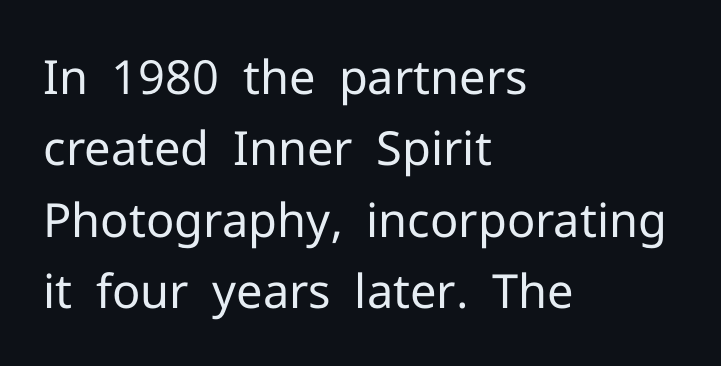
Spacing verdict: proportional, widths tailored to each character. Notice how the passage keeps a crisp vertical edge on the left only. Honestly, the row spacing looks completely unremarkable. Lines of text with bare space underneath. Nothing unusual about the tracking: characters are spaced as the font intends.
